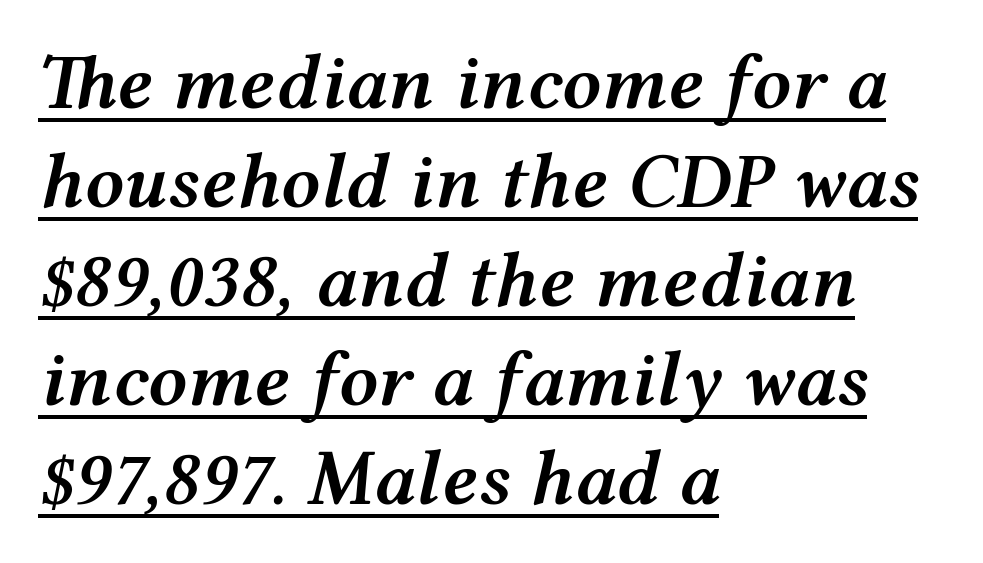
The image shows 78 px semibold, wide type, italic (leaning right); set left-aligned, normal line spacing (1.27x), normal letter spacing, underlined; medium stroke contrast and a medium x-height.
